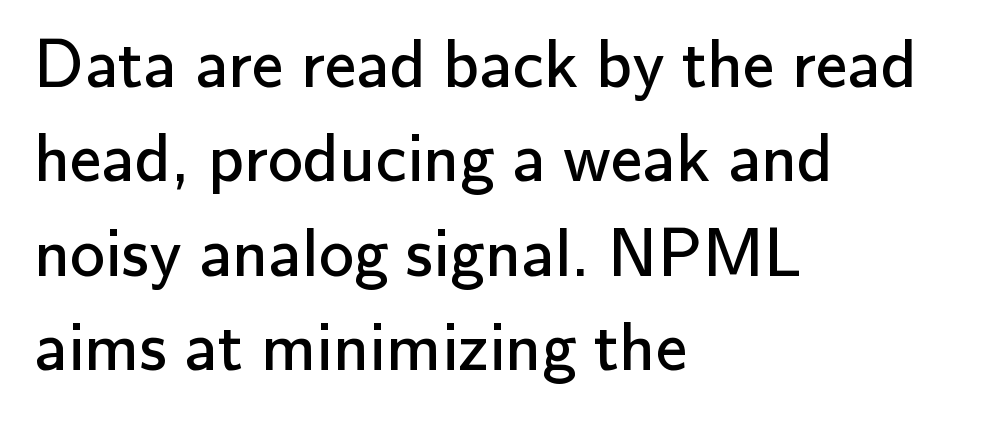
{"serif": "no", "italic": "no", "bold": "no", "weight": "regular", "width": "normal", "stroke_contrast": "low", "x_height": "small", "monospaced": "no", "underline": "no", "align": "left", "line_spacing": "normal", "line_spacing_ratio": 1.35, "letter_spacing": "normal", "letter_spacing_em": 0.0, "glyph_px": 70}
